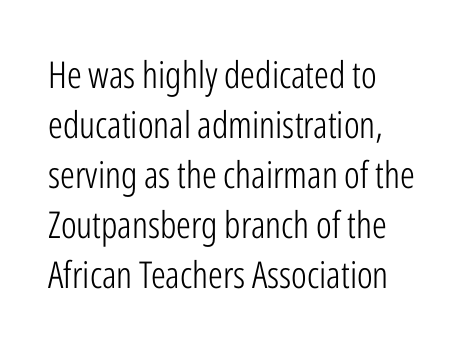
The image shows 37 px light, condensed sans-serif type, upright; set left-aligned, normal line spacing (1.35x), normal letter spacing, not underlined; low stroke contrast and a medium x-height.
